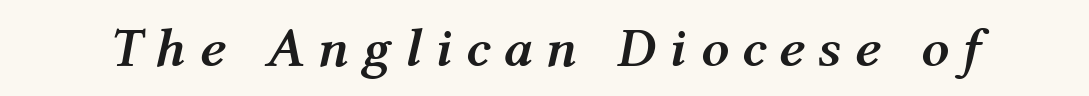
Q: Is the text bold? A: Yes.
Q: Is the text italic (slanted)? A: Yes, it leans right by about 12 degrees.
Q: Is the text underlined? A: No.
Q: Is the spacing between letters normal or unusually wide? A: Unusually wide.
Q: Width (condensed, normal, or wide)? A: Normal.
Q: Stroke contrast? A: Medium.
Q: x-height? A: Medium.
Q: Monospaced? A: No.
